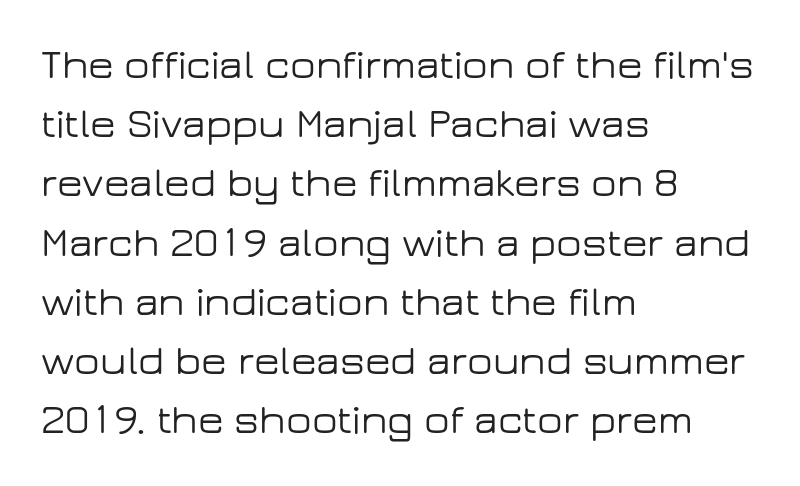
{"serif": "no", "italic": "no", "width": "wide", "stroke_contrast": "low", "x_height": "medium", "monospaced": "no", "underline": "no", "align": "left", "line_spacing": "normal", "line_spacing_ratio": 1.41, "letter_spacing": "normal", "letter_spacing_em": 0.0, "glyph_px": 42}
